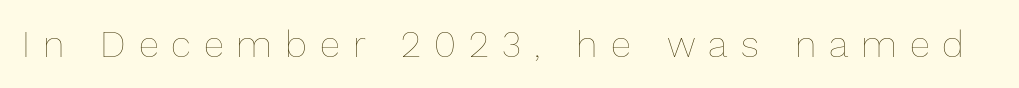
Heaviness? Minimal to ordinary, like unemphasized prose. Posture: upright roman. Type without underlining. Inter-character spacing is expanded well beyond the font's built-in metrics. Think of a printed novel: that variable character pitch is what you see here.
